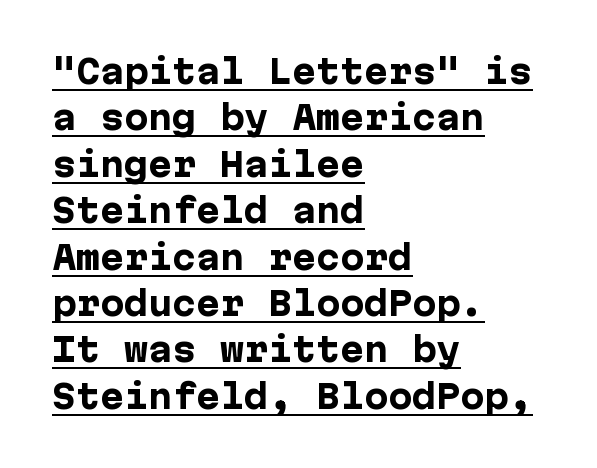
{"serif": "no", "italic": "no", "bold": "yes", "weight": "heavy", "width": "normal", "stroke_contrast": "low", "x_height": "medium", "underline": "yes", "align": "left", "line_spacing": "normal", "line_spacing_ratio": 1.45, "letter_spacing": "normal", "letter_spacing_em": 0.0, "glyph_px": 32}
